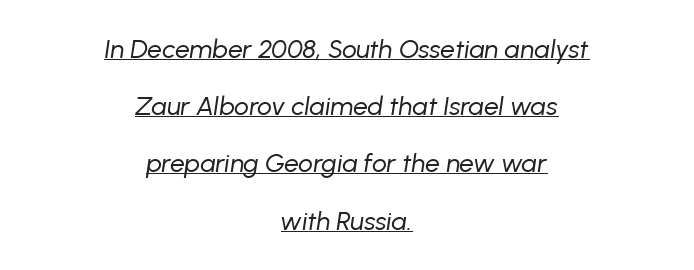
{"italic": "yes", "lean": "right", "slant_degrees": 8, "bold": "no", "underline": "yes", "align": "center", "line_spacing": "loose", "line_spacing_ratio": 2.2, "letter_spacing": "normal", "letter_spacing_em": 0.0, "glyph_px": 26}
